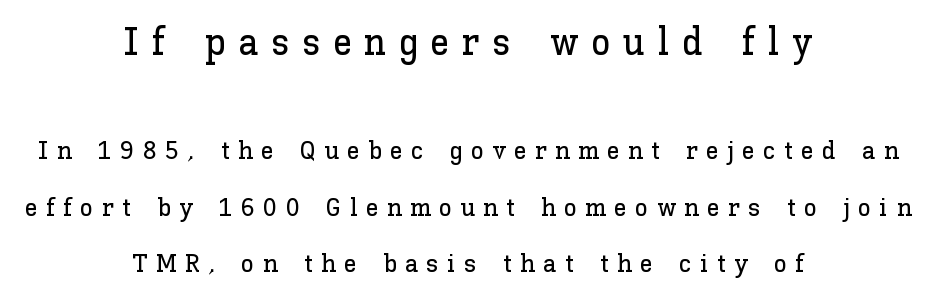
{"italic": "no", "width": "normal", "stroke_contrast": "low", "x_height": "medium", "monospaced": "no", "underline": "no", "align": "center", "line_spacing": "loose", "line_spacing_ratio": 2.19, "letter_spacing": "wide", "letter_spacing_em": 0.32, "larger_block": "first", "size_ratio": 1.5, "glyph_px": 39}
